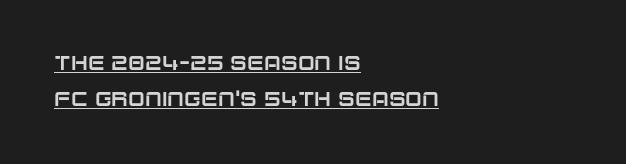
{"italic": "no", "underline": "yes", "align": "left", "line_spacing_ratio": 1.8, "letter_spacing": "normal", "letter_spacing_em": 0.0, "glyph_px": 20}
